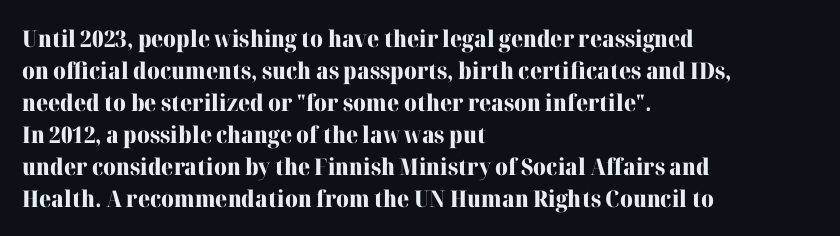
Compared with typical paragraphs, the rows here are spaced about the same. In terms of posture, this sample is upright. You'd pick this weight for a headline — it's a proper bold. Typeset ragged right — the left edge is the straight one.
